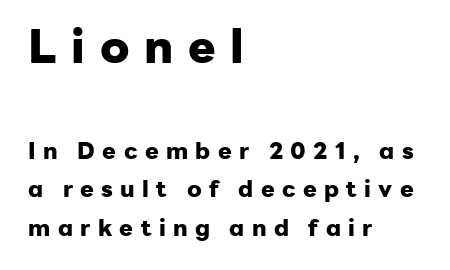
The image shows 46 px heavy sans-serif type, upright; set left-aligned, normal line spacing (1.66x), unusually wide letter spacing (+0.32 em), not underlined; the first (top) block is 2.0x larger; low stroke contrast and a medium x-height.
